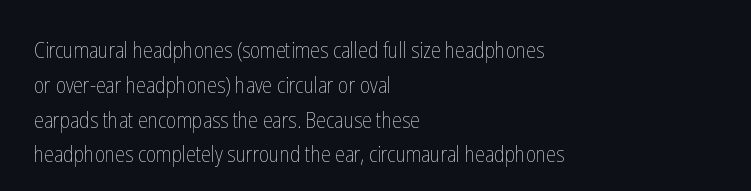
Q: Is the text bold? A: No.
Q: Is the text italic (slanted)? A: No, it is upright.
Q: Is the text underlined? A: No.
Q: How is the paragraph aligned? A: Left-aligned.
Q: Is the spacing between letters normal or unusually wide? A: Normal.
Q: Is the spacing between lines tight, normal or loose? A: Normal.
